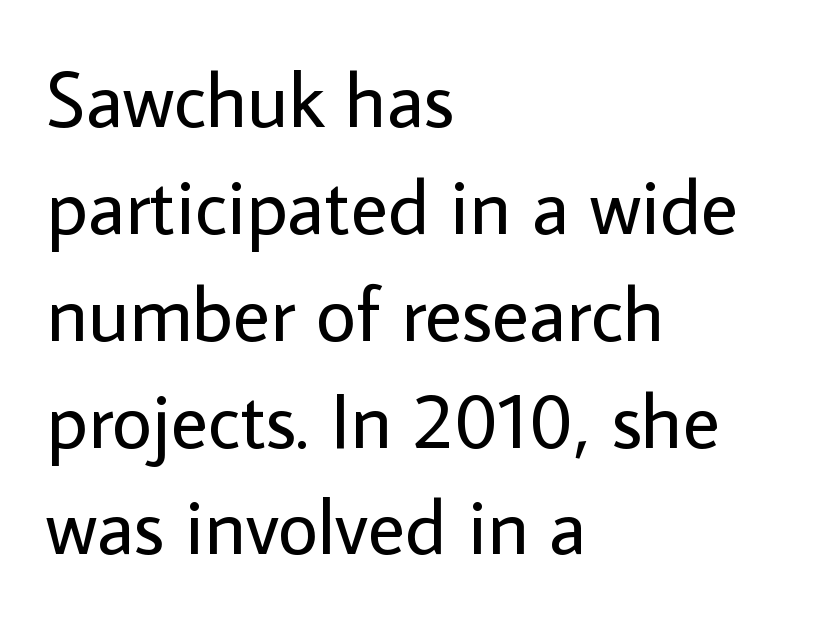
The passage shown is typed in a proportional face where columns would drift. Nothing unusual about the tracking: characters are spaced as the font intends. Posture: upright roman. No feet cap the strokes, marking this as sans-serif type. Each row of text sits above clean, open space. Students, observe: this is what conventionally led text looks like.
